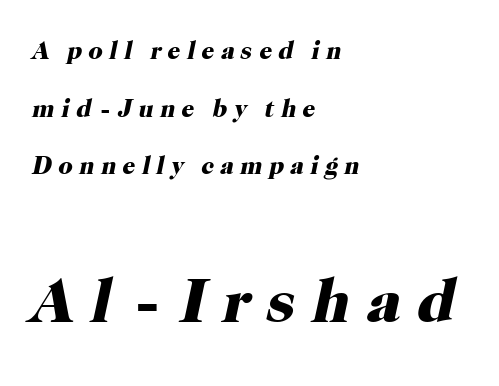
Q: Is the text bold? A: Yes.
Q: Is the text italic (slanted)? A: Yes, it leans right by about 12 degrees.
Q: Is the typeface a serif or a sans-serif typeface? A: Serif.
Q: Is the text underlined? A: No.
Q: How is the paragraph aligned? A: Left-aligned.
Q: Is the spacing between letters normal or unusually wide? A: Unusually wide.
Q: Is the spacing between lines tight, normal or loose? A: Loose.
Q: Which block of text is set in a larger size, the first (top) or the second (bottom)? A: The second (bottom) one.
Q: Width (condensed, normal, or wide)? A: Normal.
Q: Stroke contrast? A: High.
Q: x-height? A: Medium.
Q: Monospaced? A: No.
